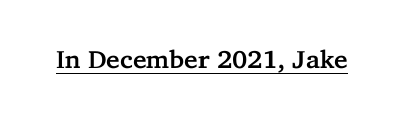
The image shows 25 px text type, upright; set normal letter spacing, underlined.
